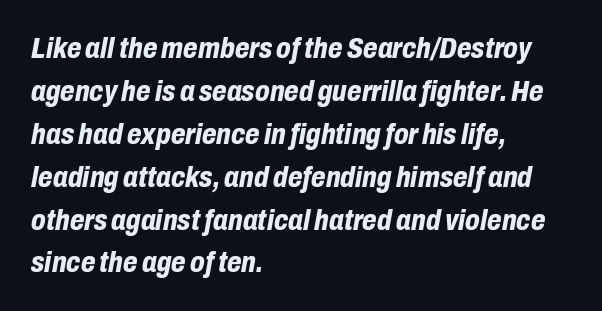
Q: Is the text bold? A: Yes.
Q: Is the text italic (slanted)? A: Yes, it leans right by about 10 degrees.
Q: Is the text underlined? A: No.
Q: How is the paragraph aligned? A: Left-aligned.
Q: Is the spacing between letters normal or unusually wide? A: Normal.
Q: Is the spacing between lines tight, normal or loose? A: Normal.
Q: Width (condensed, normal, or wide)? A: Condensed.
Q: Stroke contrast? A: Low.
Q: x-height? A: Medium.
Q: Monospaced? A: No.
